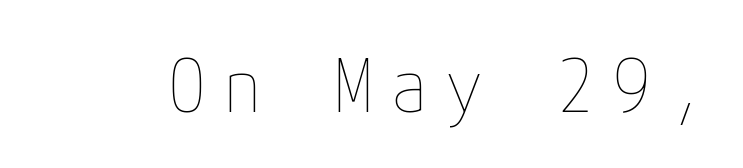
Q: Is the text bold? A: No.
Q: Is the text italic (slanted)? A: No, it is upright.
Q: Is the text underlined? A: No.
Q: Is the spacing between letters normal or unusually wide? A: Unusually wide.
Q: Width (condensed, normal, or wide)? A: Condensed.
Q: Stroke contrast? A: Low.
Q: x-height? A: Medium.
